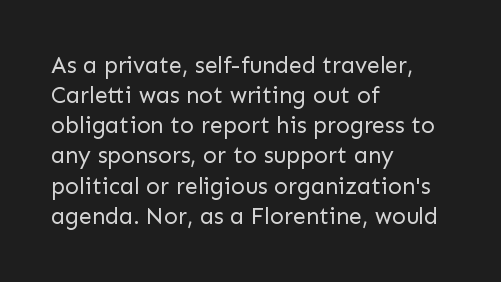
Q: Is the text bold? A: No.
Q: Is the text italic (slanted)? A: No, it is upright.
Q: Is the text underlined? A: No.
Q: How is the paragraph aligned? A: Left-aligned.
Q: Is the spacing between letters normal or unusually wide? A: Normal.
Q: Is the spacing between lines tight, normal or loose? A: Normal.
